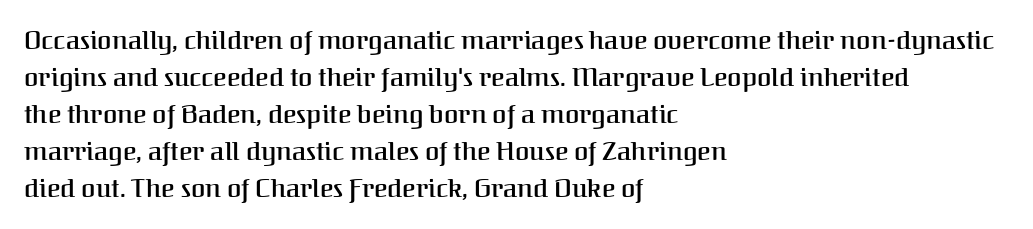
Q: Is the text bold? A: Semi-bold.
Q: Is the text italic (slanted)? A: No, it is upright.
Q: Is the text underlined? A: No.
Q: How is the paragraph aligned? A: Left-aligned.
Q: Is the spacing between letters normal or unusually wide? A: Normal.
Q: Is the spacing between lines tight, normal or loose? A: Normal.
